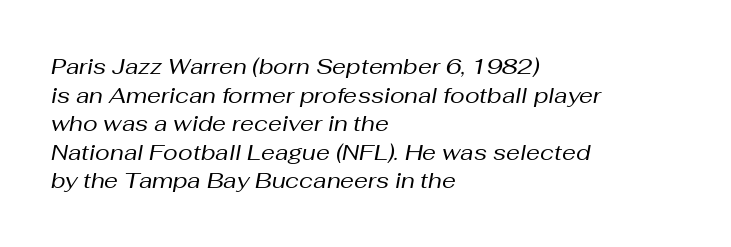
The image shows 22 px text type, italic (leaning right); set left-aligned, normal line spacing (1.3x), normal letter spacing, not underlined.
